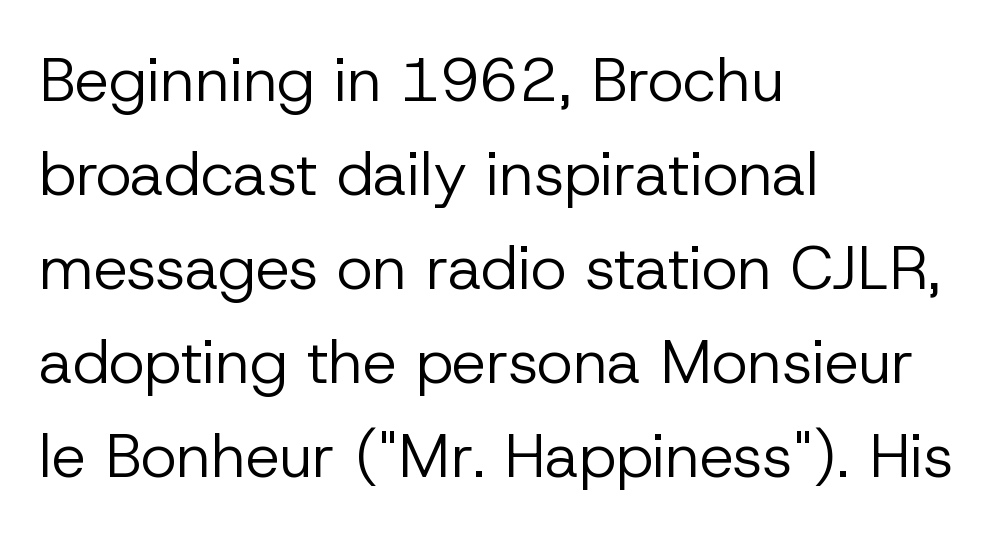
Spacing verdict: proportional, widths tailored to each character. Vertical strokes here are truly vertical. I'd call this a sans setting — the letters go barefoot. A bare baseline throughout the passage.
